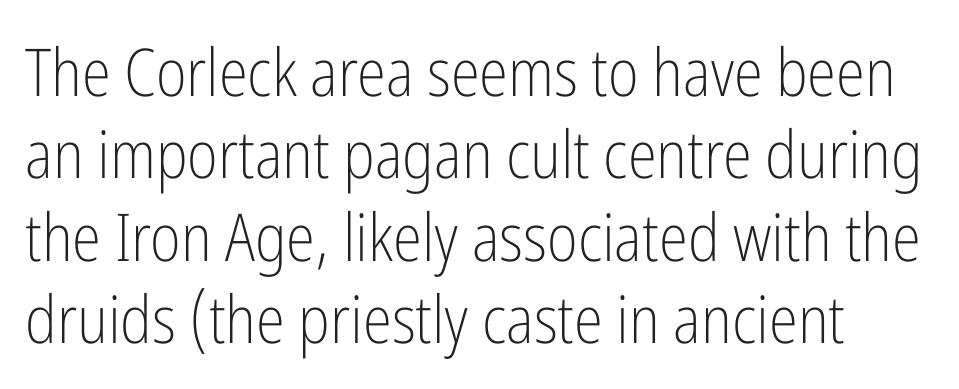
{"serif": "no", "italic": "no", "bold": "no", "weight": "light", "width": "condensed", "stroke_contrast": "low", "x_height": "medium", "monospaced": "no", "underline": "no", "line_spacing": "normal", "line_spacing_ratio": 1.25, "letter_spacing": "normal", "letter_spacing_em": 0.0, "glyph_px": 66}
